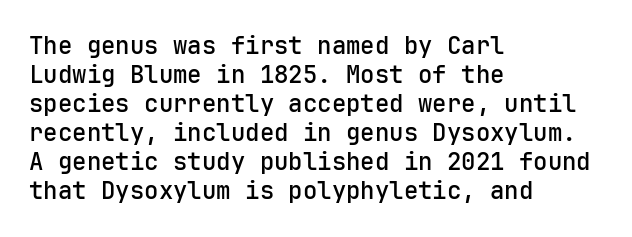
The image shows 24 px text type, upright; set left-aligned, line spacing 1.21x, normal letter spacing, not underlined.
